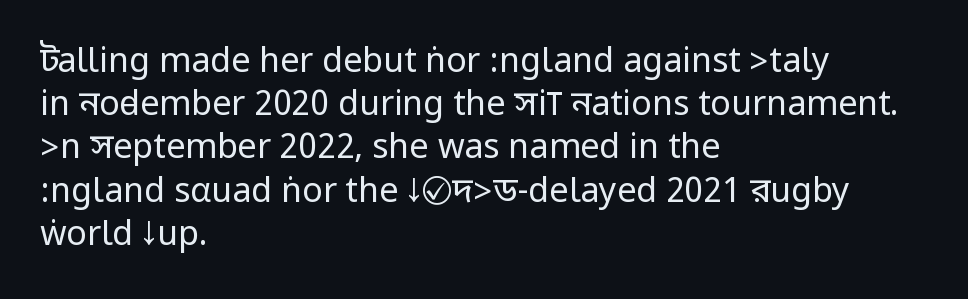
The image shows 34 px regular-weight, condensed sans-serif type, upright; set left-aligned, normal line spacing (1.27x), normal letter spacing, not underlined; low stroke contrast.
